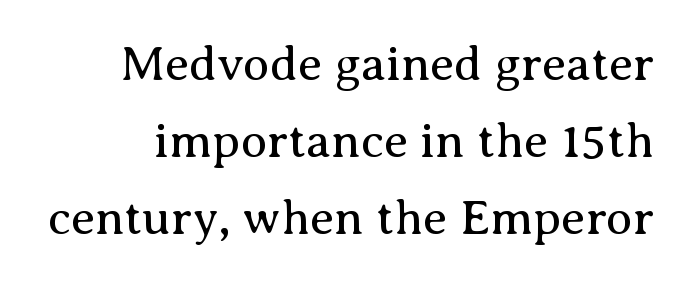
The image shows 49 px regular-weight serif type, upright; set normal line spacing (1.57x), normal letter spacing, not underlined; medium stroke contrast and a medium x-height.
